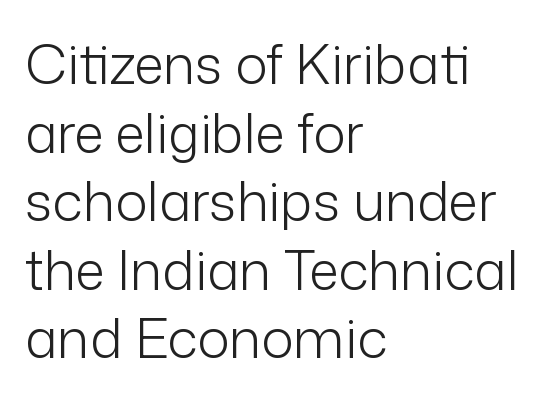
Q: Is the text bold? A: No.
Q: Is the text italic (slanted)? A: No, it is upright.
Q: Is the typeface a serif or a sans-serif typeface? A: Sans-serif.
Q: Is the text underlined? A: No.
Q: How is the paragraph aligned? A: Left-aligned.
Q: Is the spacing between letters normal or unusually wide? A: Normal.
Q: Is the spacing between lines tight, normal or loose? A: Normal.
Q: Width (condensed, normal, or wide)? A: Normal.
Q: Stroke contrast? A: Low.
Q: x-height? A: Medium.
Q: Monospaced? A: No.
